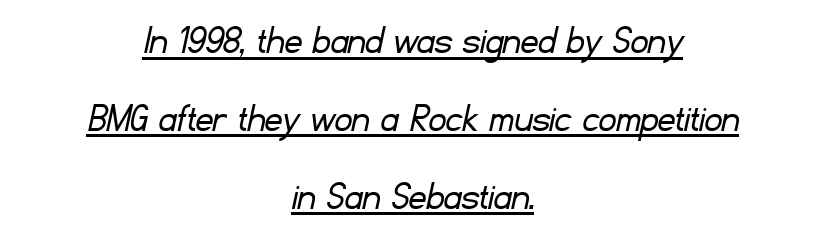
Q: Is the text bold? A: No.
Q: Is the typeface a serif or a sans-serif typeface? A: Sans-serif.
Q: Is the text underlined? A: Yes.
Q: How is the paragraph aligned? A: Centered.
Q: Is the spacing between letters normal or unusually wide? A: Normal.
Q: Width (condensed, normal, or wide)? A: Normal.
Q: Stroke contrast? A: Low.
Q: x-height? A: Small.
Q: Monospaced? A: No.
